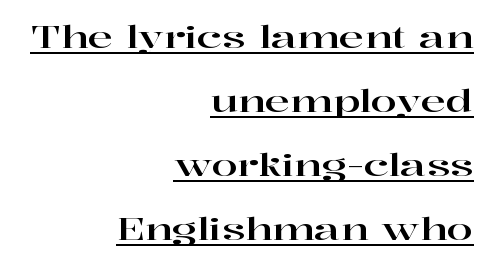
Q: Is the text italic (slanted)? A: No, it is upright.
Q: Is the typeface a serif or a sans-serif typeface? A: Serif.
Q: Is the text underlined? A: Yes.
Q: How is the paragraph aligned? A: Right-aligned.
Q: Is the spacing between letters normal or unusually wide? A: Normal.
Q: Is the spacing between lines tight, normal or loose? A: Loose.
Q: Width (condensed, normal, or wide)? A: Wide.
Q: Stroke contrast? A: High.
Q: x-height? A: Medium.
Q: Monospaced? A: No.
